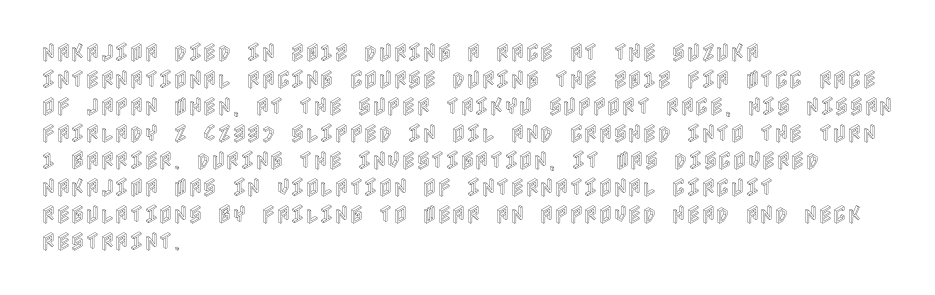
One-word summary of the alignment: left. The words here are not underlined. The passage shown stacks its lines at a standard gap. These lines were composed using upright roman letters.
